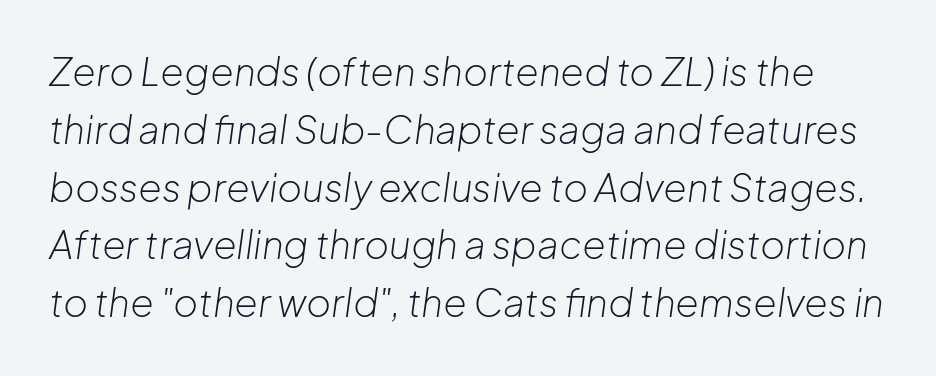
Q: Is the text bold? A: No.
Q: Is the text italic (slanted)? A: Yes, it leans right by about 8 degrees.
Q: Is the text underlined? A: No.
Q: Is the spacing between letters normal or unusually wide? A: Normal.
Q: Is the spacing between lines tight, normal or loose? A: Normal.
Q: Width (condensed, normal, or wide)? A: Normal.
Q: Stroke contrast? A: Low.
Q: x-height? A: Medium.
Q: Monospaced? A: No.
